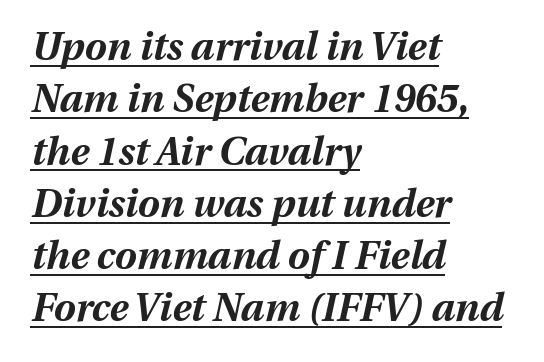
The image shows 39 px bold type, italic (leaning right); set left-aligned, normal line spacing (1.34x), normal letter spacing, underlined; medium stroke contrast and a medium x-height.
